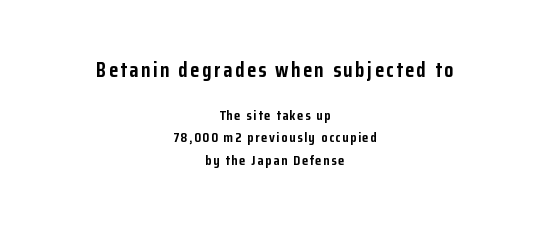
{"italic": "no", "bold": "yes", "underline": "no", "align": "center", "line_spacing": "normal", "line_spacing_ratio": 1.61, "larger_block": "first", "size_ratio": 1.5, "glyph_px": 21}
